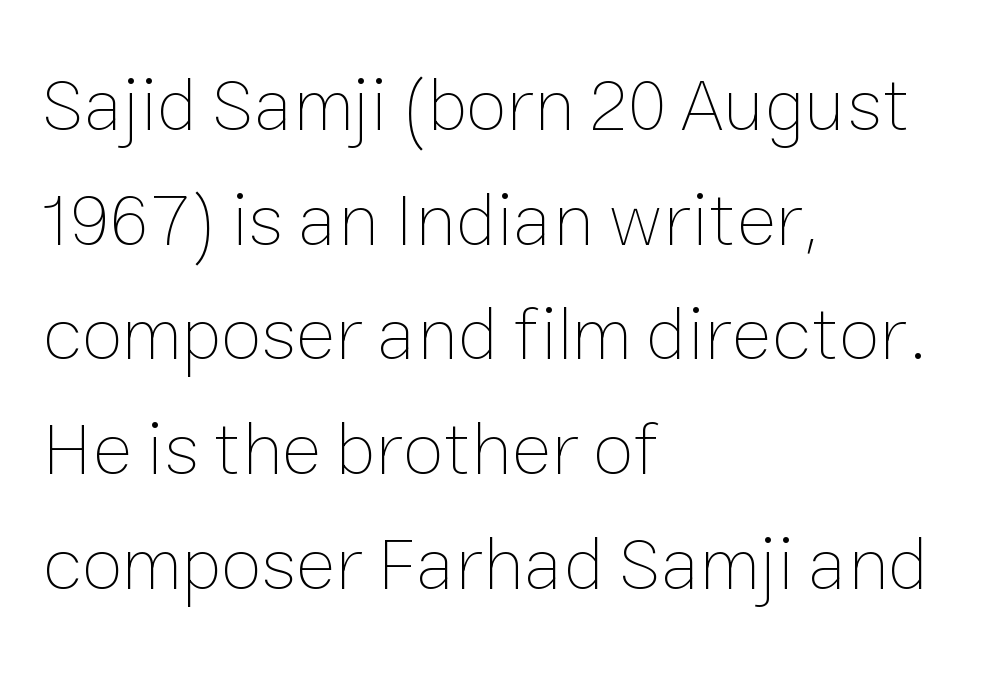
The image shows 75 px thin type, upright; set left-aligned, normal line spacing (1.53x), normal letter spacing, not underlined; low stroke contrast and a medium x-height.
